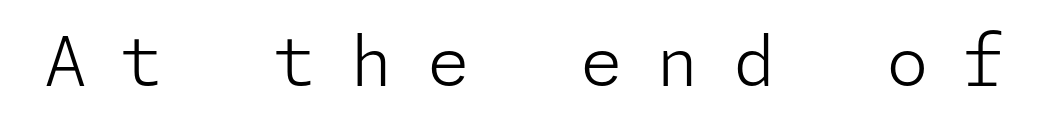
Each letter's strokes conclude bluntly, with no projecting serifs. Any mark beneath the type? The region is blank. Honestly, the letter spacing is so wide it's the main thing you notice. No heavy texture on the line: the type isn't bold. Posture: vertical.
